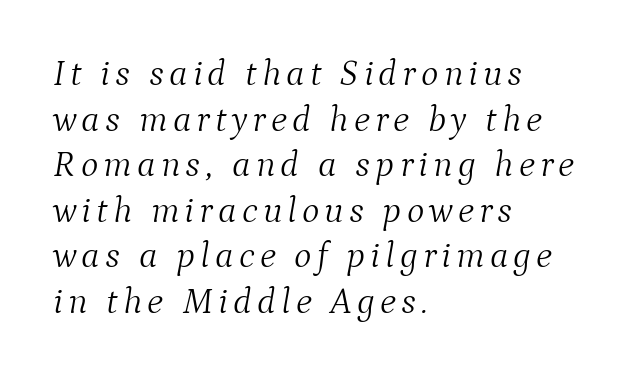
The image shows 37 px light serif type, italic (leaning right); set left-aligned, line spacing 1.23x, not underlined; medium stroke contrast and a medium x-height.
